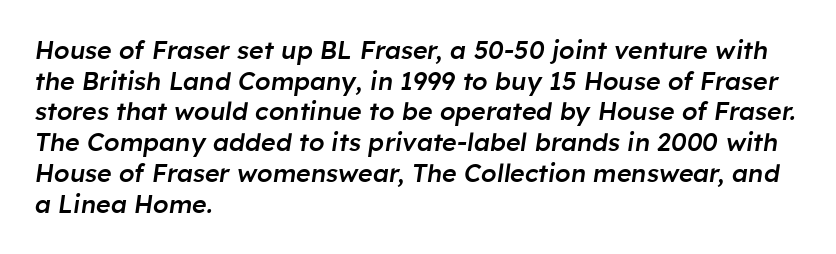
The image shows 25 px text type, italic (leaning right); set left-aligned, line spacing 1.23x, normal letter spacing, not underlined.
